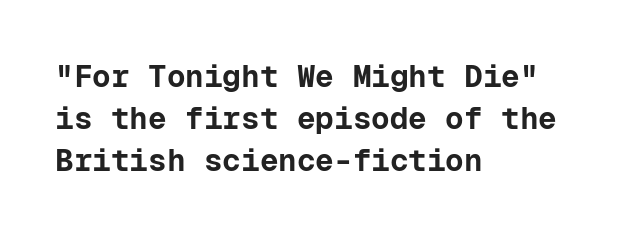
{"serif": "no", "italic": "no", "bold": "yes", "weight": "bold", "width": "normal", "stroke_contrast": "low", "x_height": "medium", "monospaced": "yes", "underline": "no", "align": "left", "line_spacing": "normal", "line_spacing_ratio": 1.35, "letter_spacing": "normal", "letter_spacing_em": 0.0, "glyph_px": 31}
